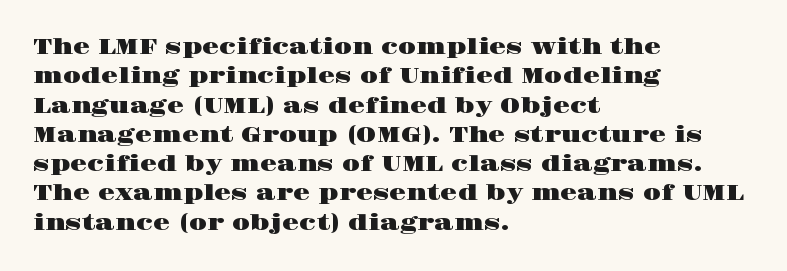
{"italic": "no", "underline": "no", "align": "left", "line_spacing": "normal", "line_spacing_ratio": 1.33, "letter_spacing": "normal", "letter_spacing_em": 0.0, "glyph_px": 22}
